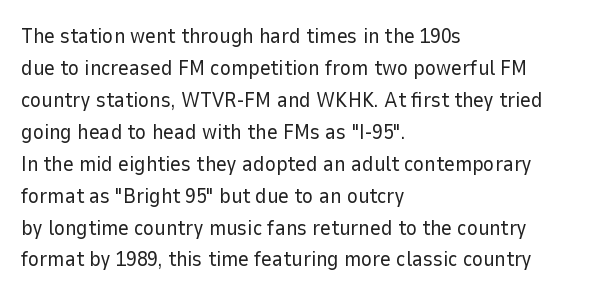
{"italic": "no", "bold": "no", "underline": "no", "align": "left", "line_spacing": "normal", "line_spacing_ratio": 1.52, "letter_spacing": "normal", "letter_spacing_em": 0.0, "glyph_px": 21}
